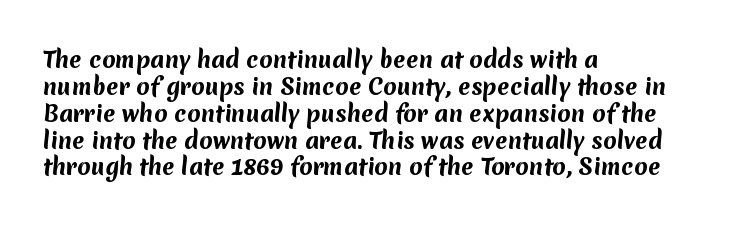
The image shows 22 px bold type; set left-aligned, line spacing 1.22x, normal letter spacing, not underlined.
